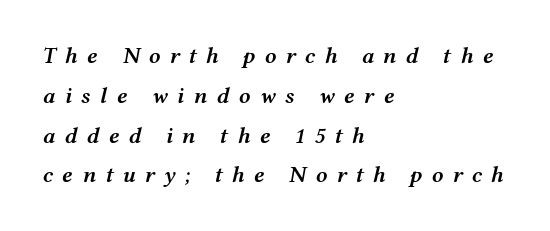
Q: Is the text bold? A: Semi-bold.
Q: Is the text italic (slanted)? A: Yes, it leans right by about 12 degrees.
Q: Is the text underlined? A: No.
Q: How is the paragraph aligned? A: Left-aligned.
Q: Is the spacing between letters normal or unusually wide? A: Unusually wide.
